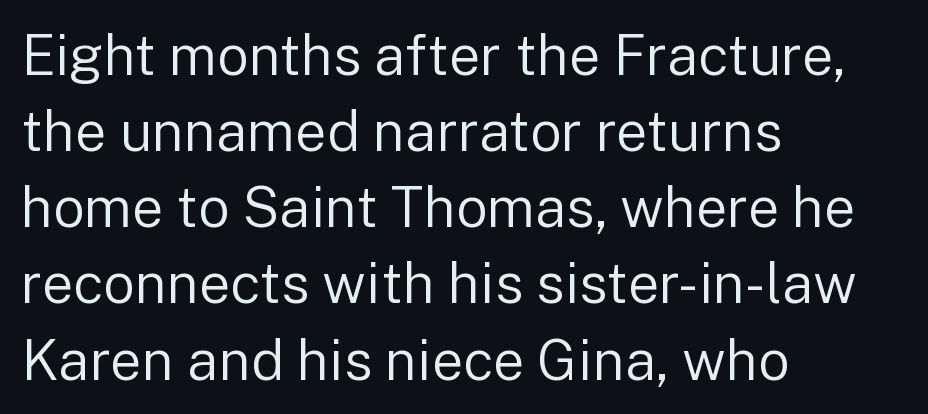
Caption: standard tracking, unaltered. The text was rendered using a sans face with plain stroke endings. The passage is arranged the way most books set body copy — flush left. Unmarked baselines from the first word to the last. A quiet, ordinary-to-light weight characterises the typeface.
